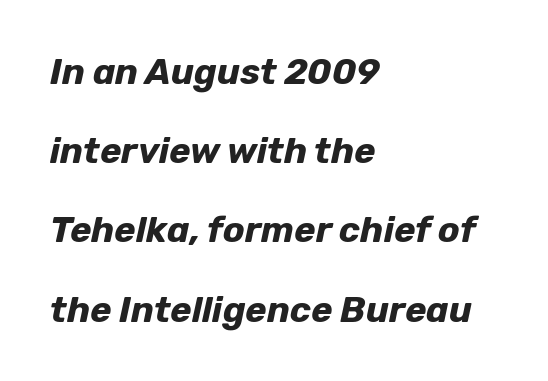
The image shows 36 px bold type, italic (leaning right); set left-aligned, loose line spacing (2.2x), normal letter spacing, not underlined; low stroke contrast and a medium x-height.
